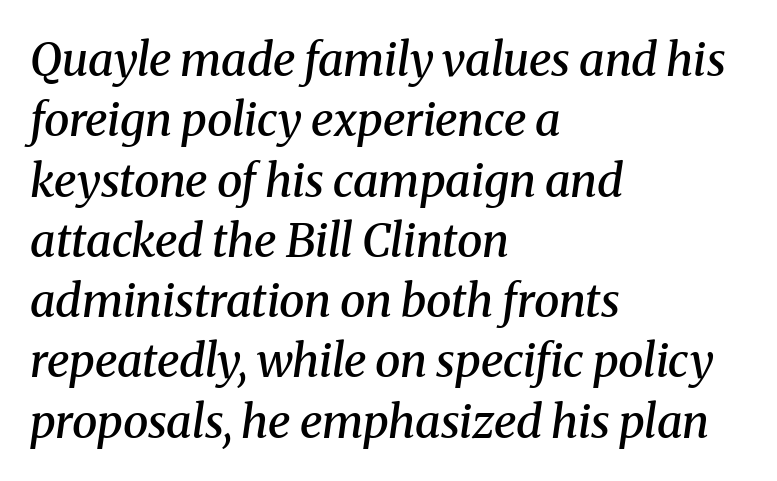
Q: Is the text bold? A: Semi-bold.
Q: Is the text italic (slanted)? A: Yes, it leans right by about 8 degrees.
Q: Is the typeface a serif or a sans-serif typeface? A: Serif.
Q: Is the text underlined? A: No.
Q: How is the paragraph aligned? A: Left-aligned.
Q: Is the spacing between letters normal or unusually wide? A: Normal.
Q: Is the spacing between lines tight, normal or loose? A: Normal.
Q: Width (condensed, normal, or wide)? A: Normal.
Q: Stroke contrast? A: Medium.
Q: x-height? A: Medium.
Q: Monospaced? A: No.
